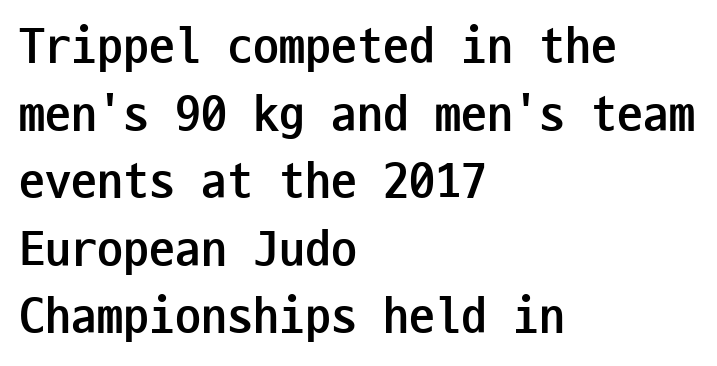
The image shows 52 px semibold, condensed sans-serif type, upright, monospaced; set left-aligned, normal line spacing (1.3x), normal letter spacing, not underlined; low stroke contrast and a medium x-height.
